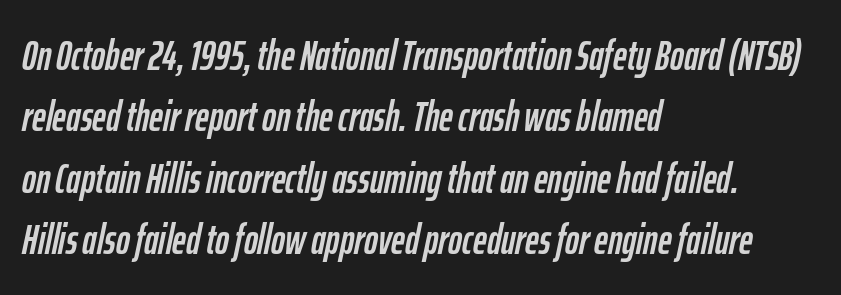
Q: Is the text italic (slanted)? A: Yes, it leans right by about 12 degrees.
Q: Is the text underlined? A: No.
Q: How is the paragraph aligned? A: Left-aligned.
Q: Is the spacing between letters normal or unusually wide? A: Normal.
Q: Is the spacing between lines tight, normal or loose? A: Normal.
Q: Width (condensed, normal, or wide)? A: Condensed.
Q: Stroke contrast? A: Low.
Q: x-height? A: Medium.
Q: Monospaced? A: No.
